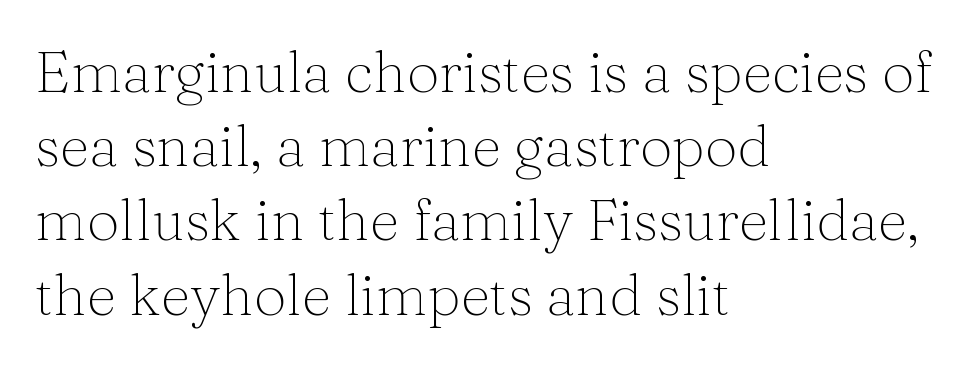
Just letters on the line, the space beneath them empty. This rendering uses left alignment, leaving the right contour irregular. This is the regular roman posture of the typeface. Students, observe: this is what conventionally led text looks like.
